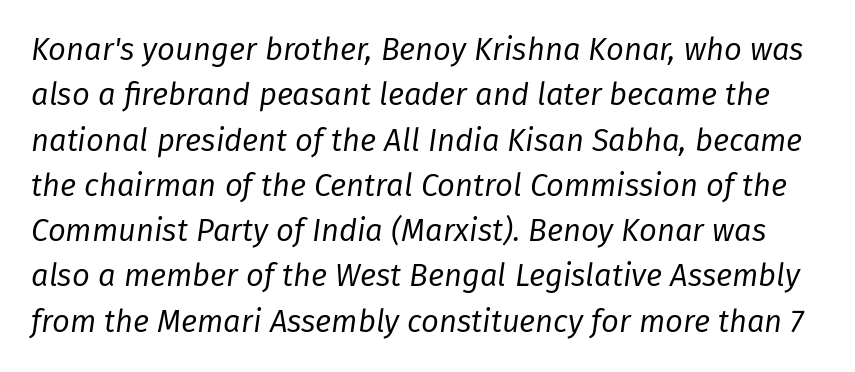
{"italic": "yes", "lean": "right", "slant_degrees": 8, "bold": "no", "weight": "regular", "width": "normal", "stroke_contrast": "low", "x_height": "medium", "monospaced": "no", "underline": "no", "line_spacing": "normal", "line_spacing_ratio": 1.46, "letter_spacing": "normal", "letter_spacing_em": 0.0, "glyph_px": 31}
